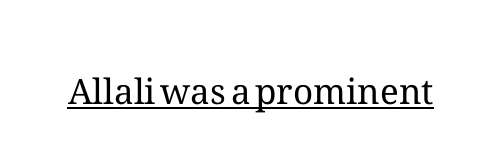
Unbolded letterforms with no extra heft. Every stem runs plumb, perpendicular to the baseline. You could not count columns in this text — the font is proportionally spaced. The letters sit at their default tracking, neither squeezed nor spread. Underlining? Definitely there.
